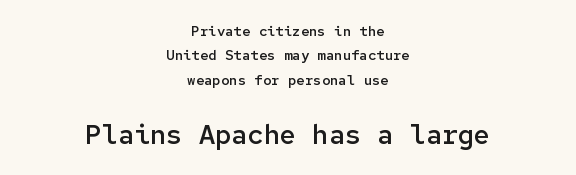
Q: Is the text bold? A: Semi-bold.
Q: Is the text italic (slanted)? A: No, it is upright.
Q: Is the text underlined? A: No.
Q: How is the paragraph aligned? A: Centered.
Q: Is the spacing between letters normal or unusually wide? A: Normal.
Q: Which block of text is set in a larger size, the first (top) or the second (bottom)? A: The second (bottom) one.
